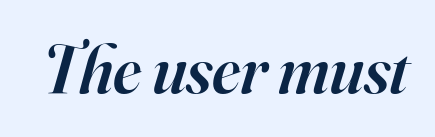
Font category for this specimen: serif. Proportional: the letters do not fall into vertical columns. Typesetter's note: demi weight, one step under bold. Look at the tracking — it's just the regular setting, nothing added. Slanted lettering throughout. Has an underline been added? It has not.
